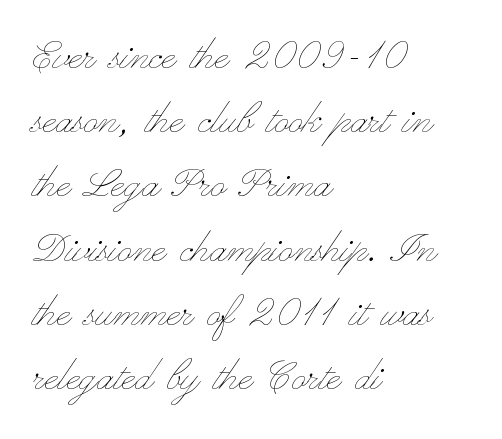
Note the varied advance widths — an 'i' is clearly narrower than an 'm'. There is no visible air inserted between adjacent glyphs. This sample is left-justified, so line endings fall wherever the words run out. The passage shown stacks its lines at a standard gap. The baseline area is clear.
